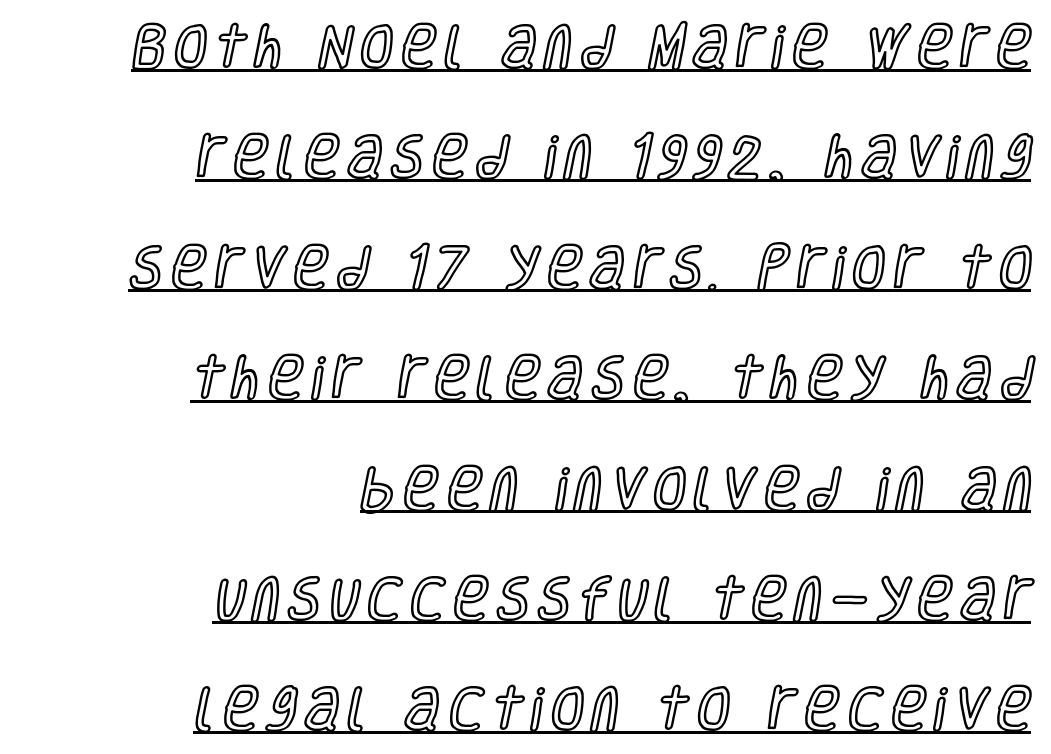
The image shows 48 px condensed type; set right-aligned, loose line spacing (2.3x), underlined; a large x-height.
